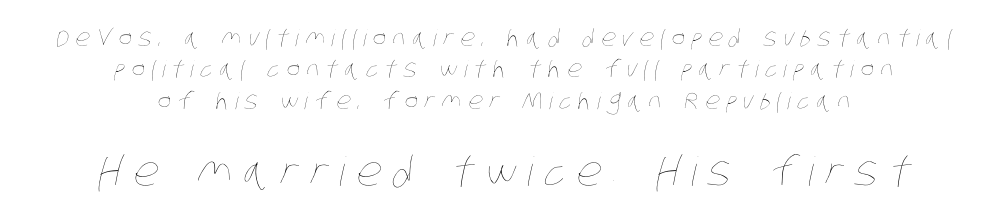
Q: Is the text bold? A: No.
Q: Is the text underlined? A: No.
Q: How is the paragraph aligned? A: Centered.
Q: Is the spacing between letters normal or unusually wide? A: Unusually wide.
Q: Is the spacing between lines tight, normal or loose? A: Normal.
Q: Which block of text is set in a larger size, the first (top) or the second (bottom)? A: The second (bottom) one.
Q: Width (condensed, normal, or wide)? A: Condensed.
Q: Stroke contrast? A: Low.
Q: x-height? A: Large.
Q: Monospaced? A: No.
